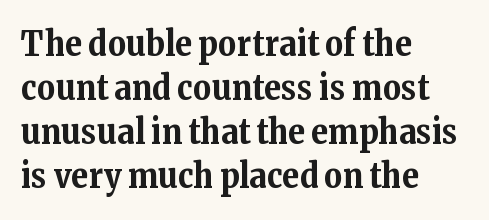
The letterforms sit shoulder to shoulder at normal distance. These lines are composed in type with serifs. Is the block centered? No — it sits flush against the left margin. The font's upright variant was chosen for this text. The passage shown is typed in a proportional face where columns would drift.
